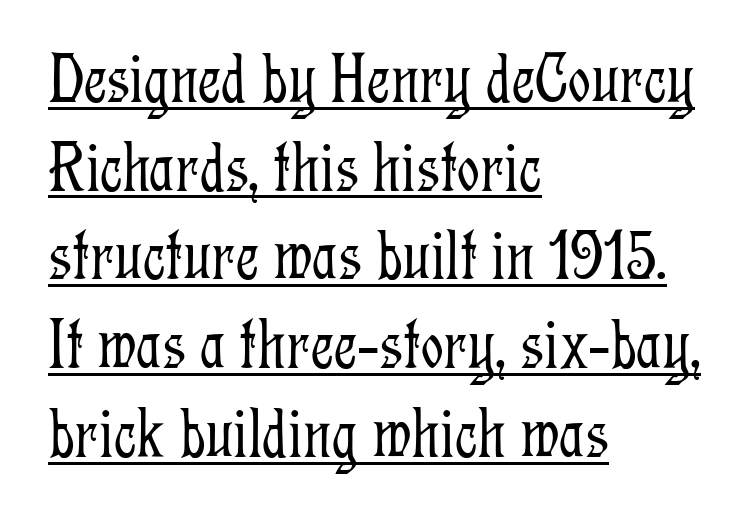
The image shows 71 px light, condensed serif type, upright; set left-aligned, normal line spacing (1.25x), normal letter spacing, underlined; low stroke contrast and a medium x-height.
